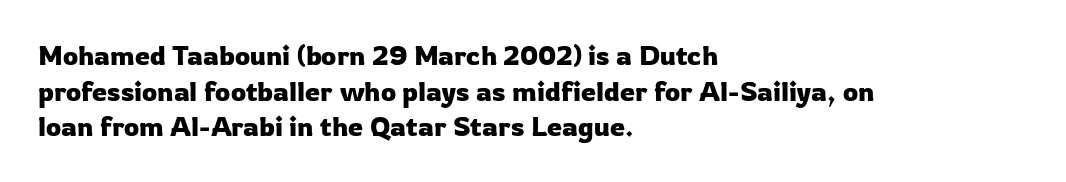
Q: Is the text italic (slanted)? A: No, it is upright.
Q: Is the text underlined? A: No.
Q: How is the paragraph aligned? A: Left-aligned.
Q: Is the spacing between letters normal or unusually wide? A: Normal.
Q: Is the spacing between lines tight, normal or loose? A: Normal.
